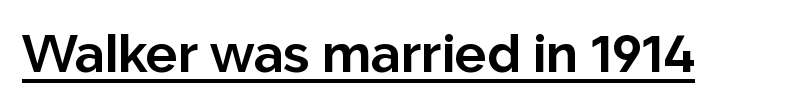
The image shows 53 px bold sans-serif type, upright; set normal letter spacing, underlined; low stroke contrast and a medium x-height.
